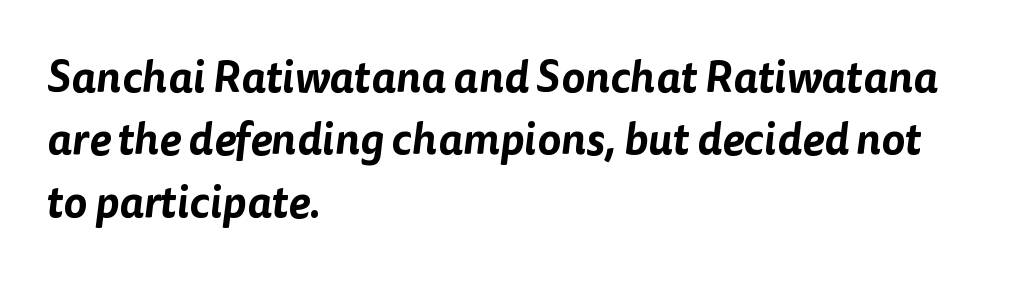
Q: Is the typeface a serif or a sans-serif typeface? A: Sans-serif.
Q: Is the text underlined? A: No.
Q: How is the paragraph aligned? A: Left-aligned.
Q: Is the spacing between letters normal or unusually wide? A: Normal.
Q: Is the spacing between lines tight, normal or loose? A: Normal.
Q: Width (condensed, normal, or wide)? A: Normal.
Q: Stroke contrast? A: Low.
Q: x-height? A: Medium.
Q: Monospaced? A: No.
